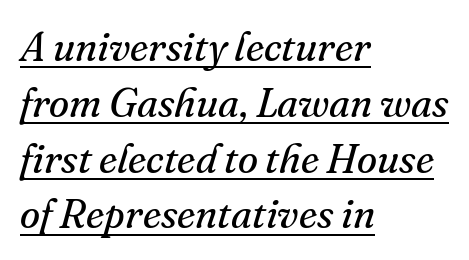
The image shows 41 px regular-weight serif type, italic (leaning right); set left-aligned, normal line spacing (1.36x), normal letter spacing, underlined; medium stroke contrast and a small x-height.
